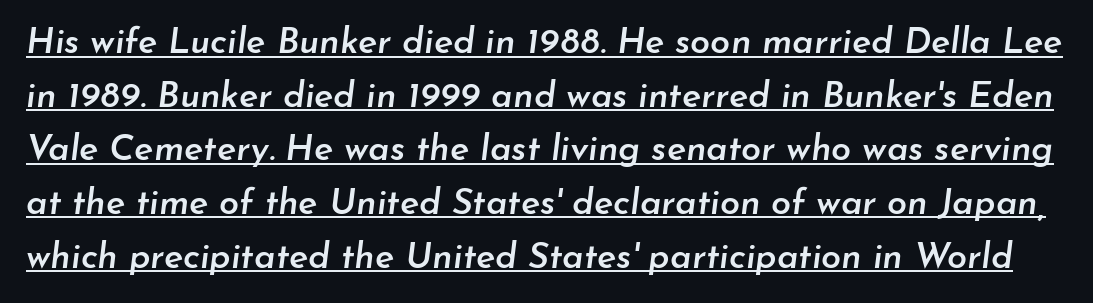
{"italic": "yes", "lean": "right", "slant_degrees": 7, "bold": "semi", "weight": "semibold", "width": "normal", "stroke_contrast": "low", "x_height": "small", "monospaced": "no", "underline": "yes", "line_spacing": "normal", "line_spacing_ratio": 1.49, "letter_spacing": "normal", "letter_spacing_em": 0.0, "glyph_px": 36}
